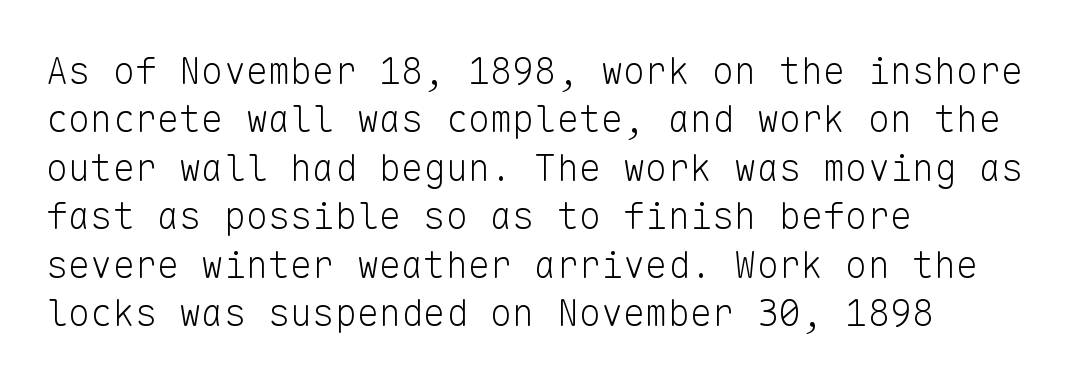
Q: Is the text bold? A: No.
Q: Is the text italic (slanted)? A: No, it is upright.
Q: Is the typeface a serif or a sans-serif typeface? A: Sans-serif.
Q: Is the text underlined? A: No.
Q: How is the paragraph aligned? A: Left-aligned.
Q: Is the spacing between letters normal or unusually wide? A: Normal.
Q: Is the spacing between lines tight, normal or loose? A: Normal.
Q: Width (condensed, normal, or wide)? A: Normal.
Q: Stroke contrast? A: Low.
Q: x-height? A: Medium.
Q: Monospaced? A: Yes.
